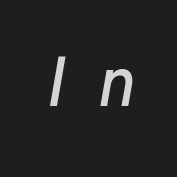
Check under the words: just untouched page. This sample uses an oblique cut, with every glyph tilted off the vertical. Someone cranked the tracking dial way up on this one. Here the designer chose a conventional face with non-uniform glyph widths.
